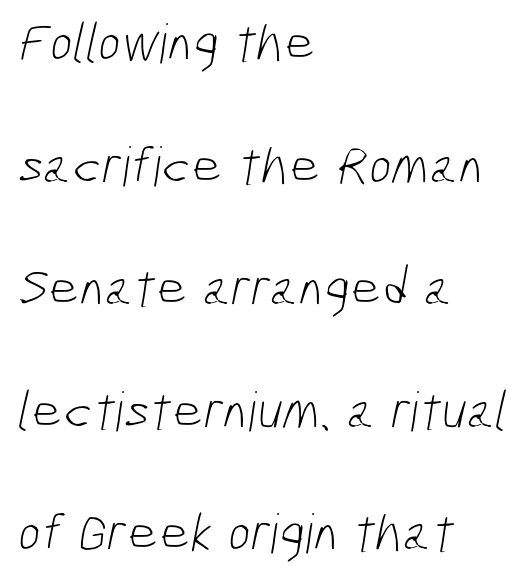
{"serif": "no", "bold": "no", "weight": "light", "width": "condensed", "stroke_contrast": "low", "x_height": "medium", "monospaced": "no", "underline": "no", "align": "left", "line_spacing": "loose", "line_spacing_ratio": 2.27, "letter_spacing": "normal", "letter_spacing_em": 0.0, "glyph_px": 54}
